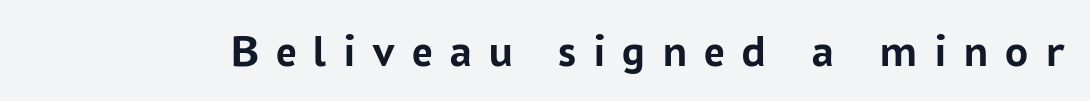
Spacing between characters has been opened up far beyond the box default. Summary of weight: heavy, a full bold. You can tell from the bare stems that sans-serif type was used. Quick note: underline off. Varying glyph widths throughout — classic text-font behaviour. Tall strokes in this sample are plumb rather than angled.
